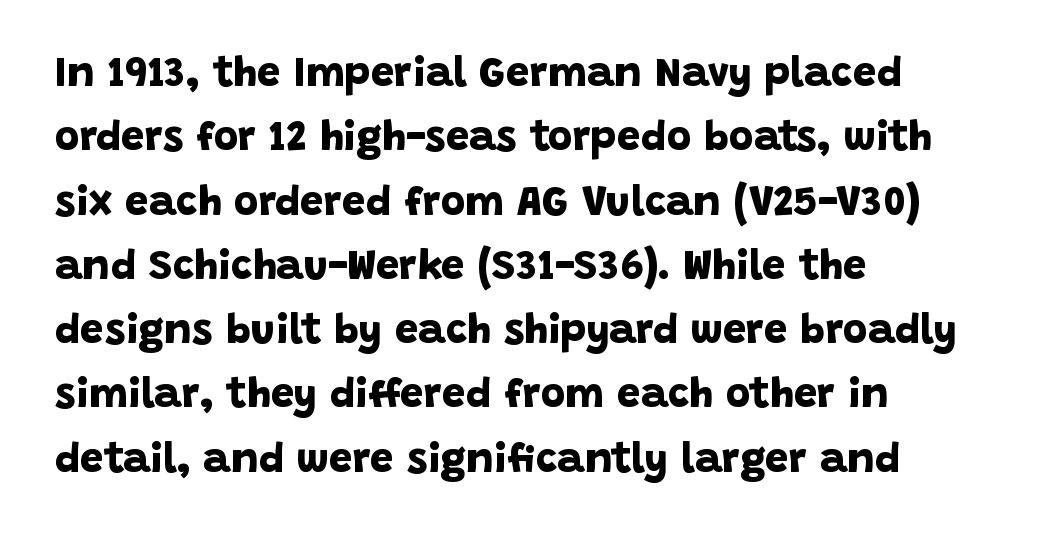
{"serif": "no", "bold": "yes", "weight": "bold", "width": "normal", "stroke_contrast": "low", "x_height": "large", "monospaced": "no", "underline": "no", "align": "left", "line_spacing": "normal", "line_spacing_ratio": 1.53, "letter_spacing": "normal", "letter_spacing_em": 0.0, "glyph_px": 42}
